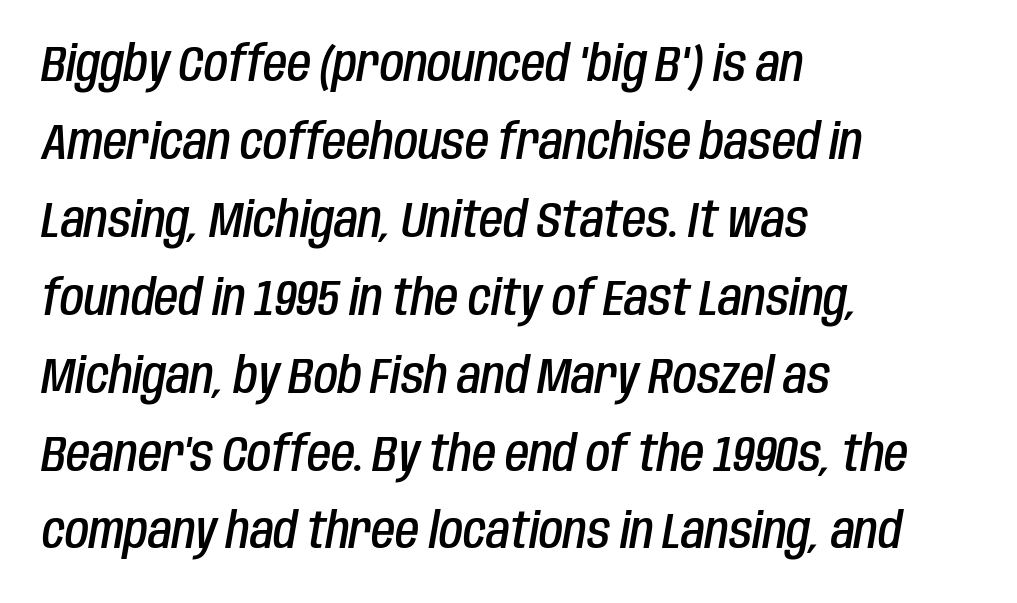
{"italic": "yes", "lean": "right", "slant_degrees": 10, "bold": "semi", "weight": "semibold", "width": "condensed", "stroke_contrast": "low", "x_height": "large", "monospaced": "no", "underline": "no", "align": "left", "line_spacing": "normal", "line_spacing_ratio": 1.59, "letter_spacing": "normal", "letter_spacing_em": 0.0, "glyph_px": 49}
